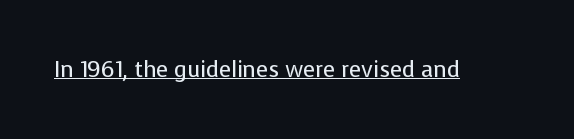
{"italic": "no", "bold": "no", "underline": "yes", "letter_spacing": "normal", "letter_spacing_em": 0.0, "glyph_px": 22}
